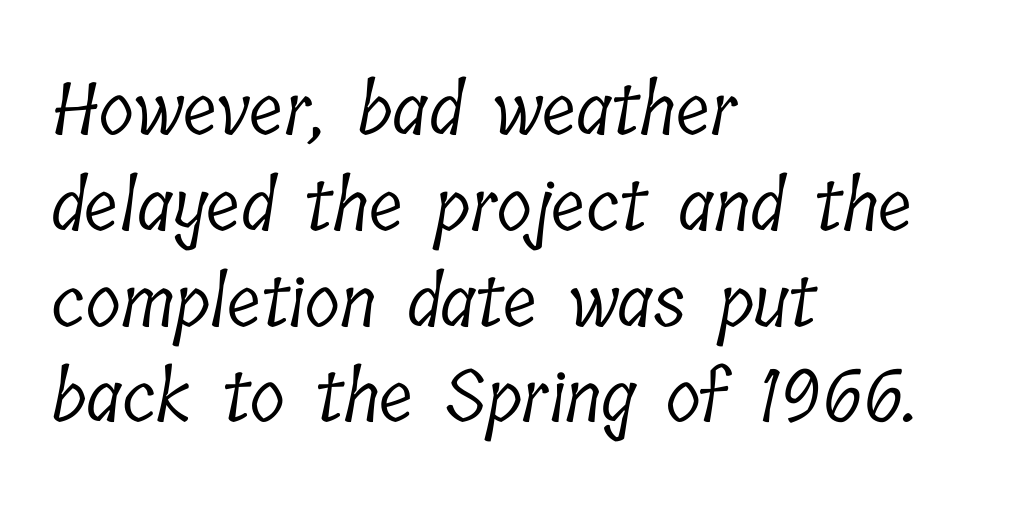
The image shows 72 px light, condensed serif type; set left-aligned, normal line spacing (1.33x), normal letter spacing, not underlined; low stroke contrast and a medium x-height.
